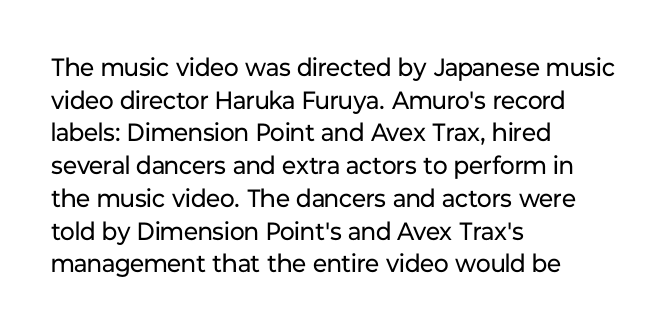
The image shows 25 px text type, upright; set left-aligned, normal line spacing (1.31x), normal letter spacing, not underlined.
